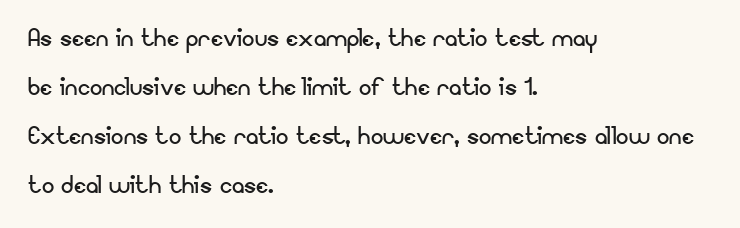
Observe the ordinary spacing: letters are neighbours, not strangers. No chunkiness to these letters — they're not bold. Spacing verdict: proportional, widths tailored to each character. This sample is left-justified, so line endings fall wherever the words run out. The type sits square on the baseline with zero lean.
